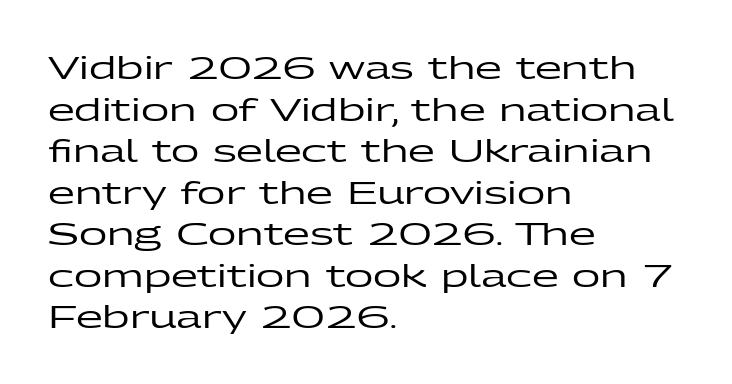
The image shows 31 px wide sans-serif type, upright; set left-aligned, normal line spacing (1.34x), normal letter spacing, not underlined; low stroke contrast and a medium x-height.
